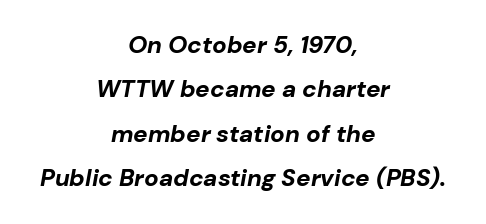
The image shows 24 px bold type, italic (leaning right); set centered, line spacing 1.85x, normal letter spacing, not underlined.
